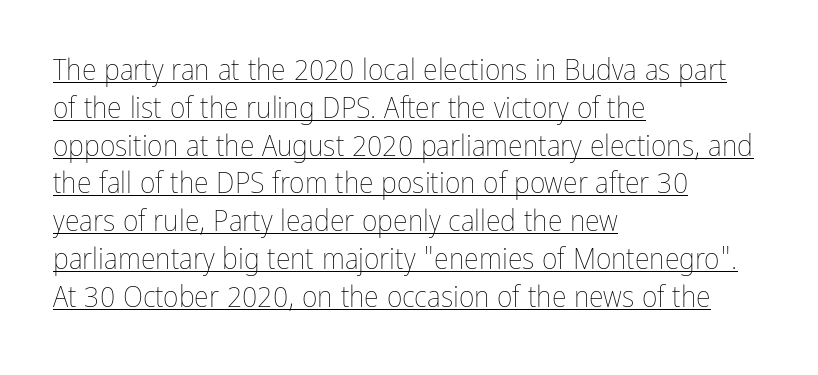
This sample carries an underscore along the baseline area. Caption: multi-line text, flush left, ragged right. Nothing heavy about these letters — not bold at all. Tracking here is standard; glyphs follow each other at the usual distance.
